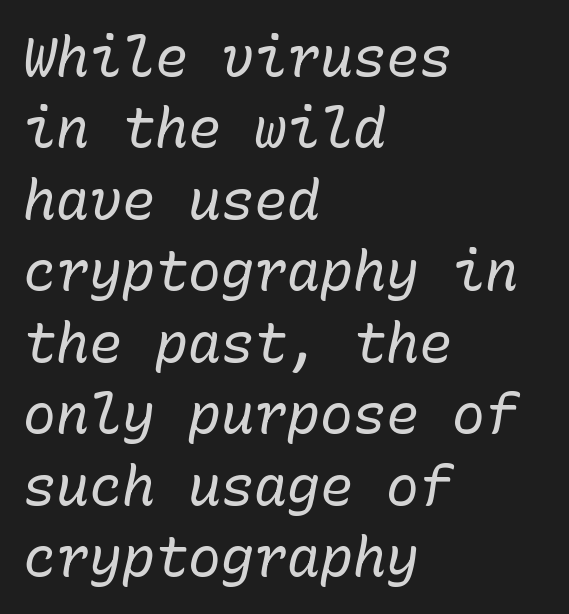
The image shows 55 px regular-weight type, italic (leaning right), monospaced; set left-aligned, normal line spacing (1.3x), normal letter spacing, not underlined; low stroke contrast and a medium x-height.
